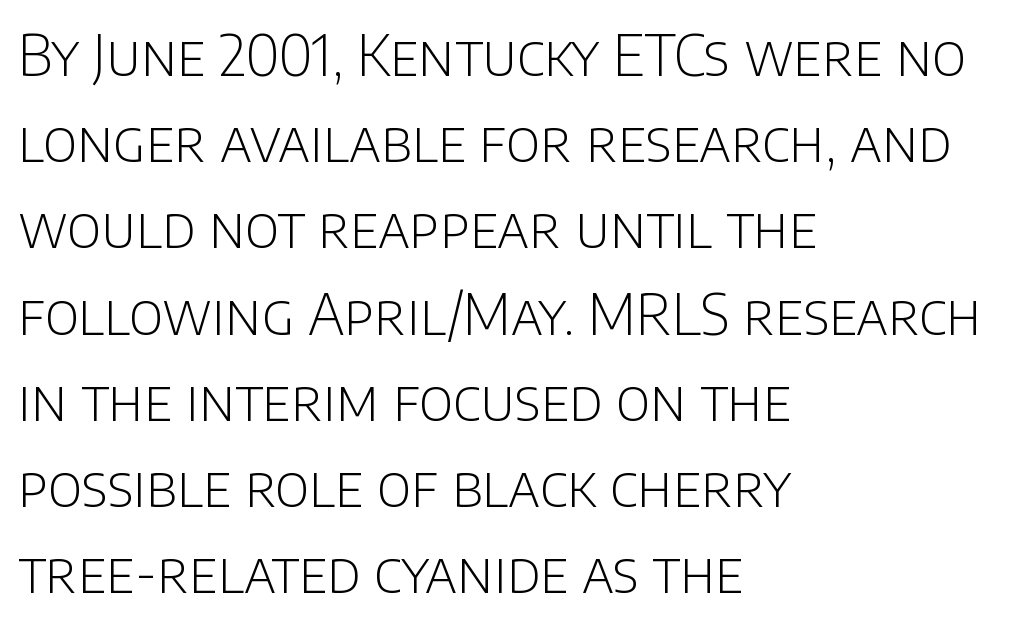
{"serif": "no", "italic": "no", "bold": "no", "weight": "light", "width": "normal", "stroke_contrast": "low", "x_height": "large", "monospaced": "no", "underline": "no", "align": "left", "line_spacing": "normal", "line_spacing_ratio": 1.54, "letter_spacing": "normal", "letter_spacing_em": 0.0, "glyph_px": 56}
